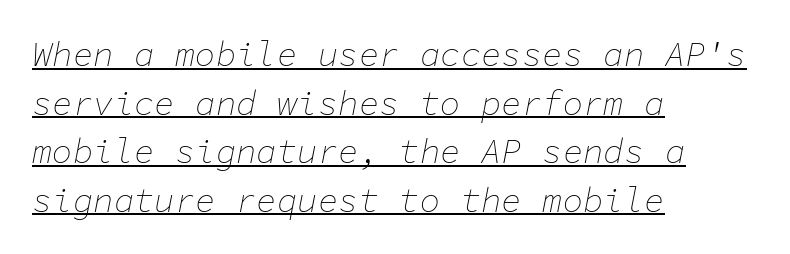
Q: Is the text bold? A: No.
Q: Is the text italic (slanted)? A: Yes, it leans right by about 11 degrees.
Q: Is the text underlined? A: Yes.
Q: How is the paragraph aligned? A: Left-aligned.
Q: Is the spacing between letters normal or unusually wide? A: Normal.
Q: Is the spacing between lines tight, normal or loose? A: Normal.
Q: Width (condensed, normal, or wide)? A: Normal.
Q: Stroke contrast? A: Low.
Q: x-height? A: Medium.
Q: Monospaced? A: Yes.
